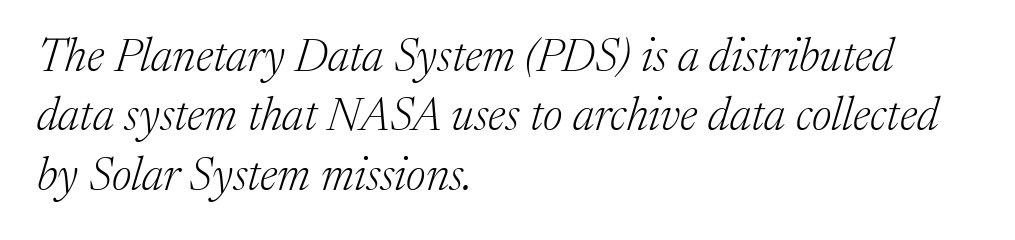
You could call the tracking neutral — neither tight nor loose. The font family rendered here belongs to the serif group. The typeface has the unassuming heft of standard copy or less. One glance says typical: line gaps are just what's usual. Casual observation: everything's shoved over to the left.
